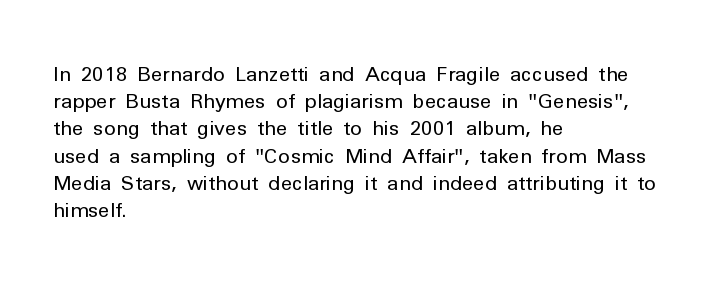
Q: Is the text bold? A: No.
Q: Is the text italic (slanted)? A: No, it is upright.
Q: Is the text underlined? A: No.
Q: How is the paragraph aligned? A: Left-aligned.
Q: Is the spacing between letters normal or unusually wide? A: Normal.
Q: Is the spacing between lines tight, normal or loose? A: Normal.
